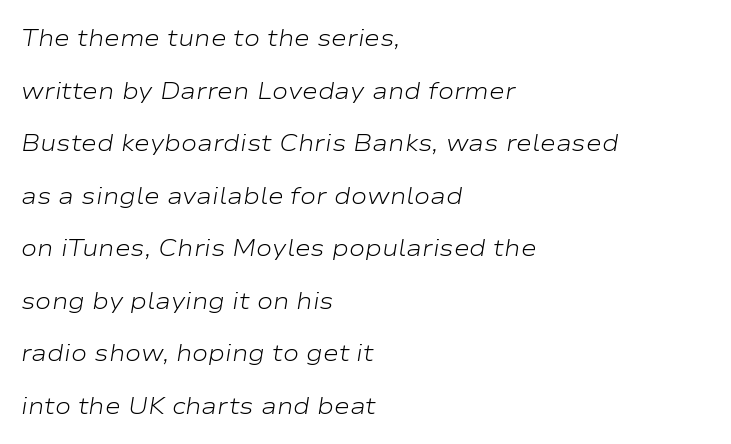
In terms of letterspacing, this is plain default setting. Each row of text sits above clean, open space. The passage shown stacks its lines with a broad gap. The letters look calm and open, with moderate or lighter stems.
